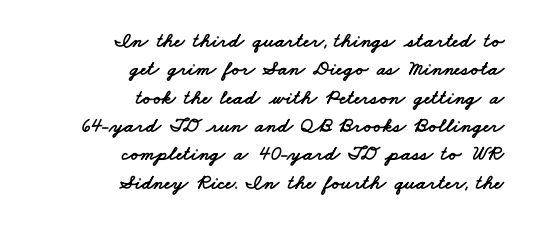
{"underline": "no", "align": "right", "line_spacing": "normal", "line_spacing_ratio": 1.35, "letter_spacing": "normal", "letter_spacing_em": 0.0, "glyph_px": 21}
